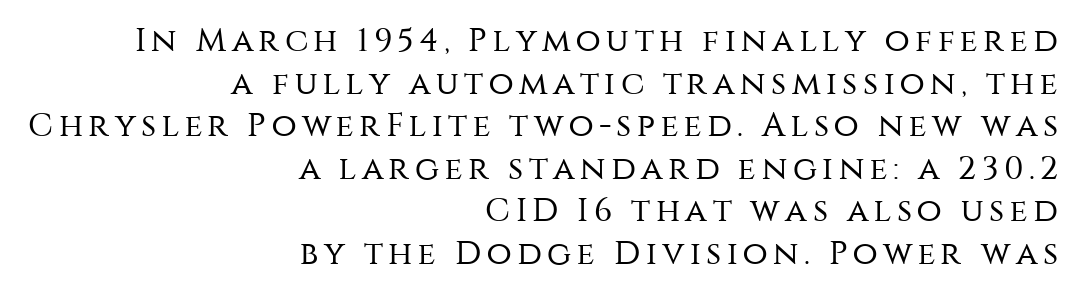
The letters look calm and open, with moderate or lighter stems. Normally led — the rows are evenly, conventionally spaced. You can tell it's not italic because the verticals are truly vertical. Line ends are locked; line starts wander. No feet cap the strokes, marking this as sans-serif type.
